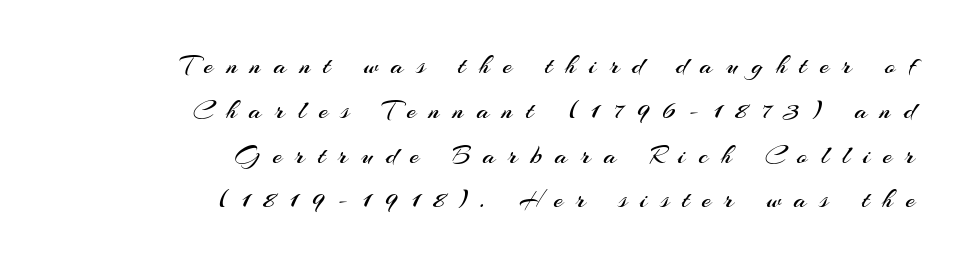
The image shows 27 px text type; set right-aligned, normal line spacing (1.66x), unusually wide letter spacing (+0.48 em), not underlined.
